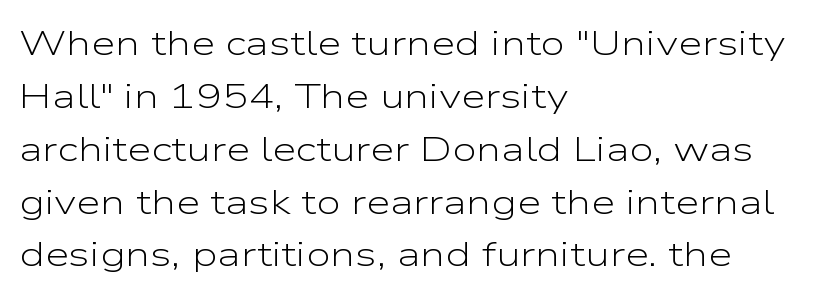
The image shows 35 px light, wide sans-serif type, upright; set left-aligned, normal line spacing (1.51x), normal letter spacing, not underlined; low stroke contrast and a medium x-height.
